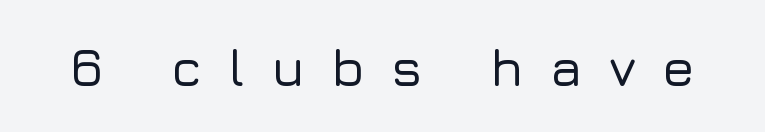
The zone under the glyphs is completely vacant. Think of a printed novel: that variable character pitch is what you see here. Upright lettering throughout. Is this a sans? Yes — the strokes have no serifs.
